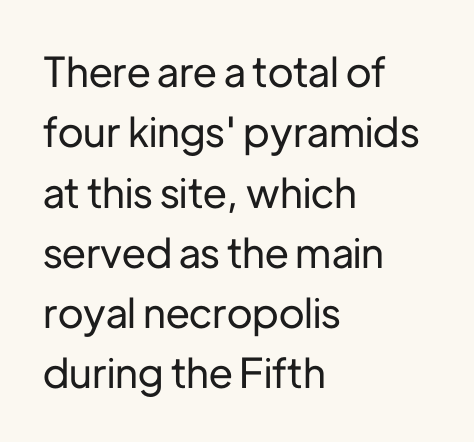
Q: Is the text italic (slanted)? A: No, it is upright.
Q: Is the typeface a serif or a sans-serif typeface? A: Sans-serif.
Q: Is the text underlined? A: No.
Q: How is the paragraph aligned? A: Left-aligned.
Q: Is the spacing between letters normal or unusually wide? A: Normal.
Q: Is the spacing between lines tight, normal or loose? A: Normal.
Q: Width (condensed, normal, or wide)? A: Normal.
Q: Stroke contrast? A: Low.
Q: x-height? A: Medium.
Q: Monospaced? A: No.
